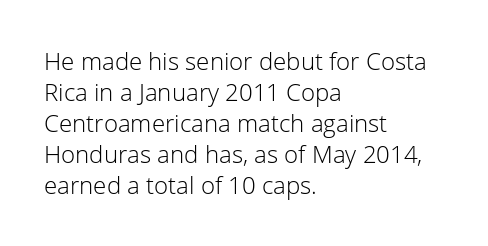
Q: Is the text bold? A: No.
Q: Is the text italic (slanted)? A: No, it is upright.
Q: Is the text underlined? A: No.
Q: How is the paragraph aligned? A: Left-aligned.
Q: Is the spacing between letters normal or unusually wide? A: Normal.
Q: Is the spacing between lines tight, normal or loose? A: Normal.
